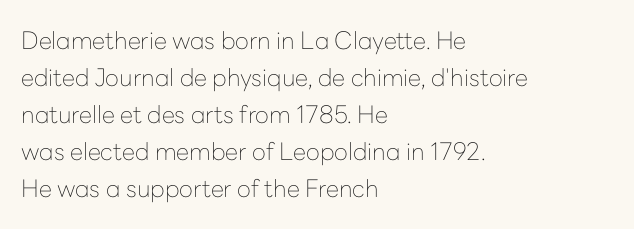
{"italic": "no", "bold": "no", "underline": "no", "align": "left", "line_spacing": "normal", "line_spacing_ratio": 1.54, "letter_spacing": "normal", "letter_spacing_em": 0.0, "glyph_px": 24}
